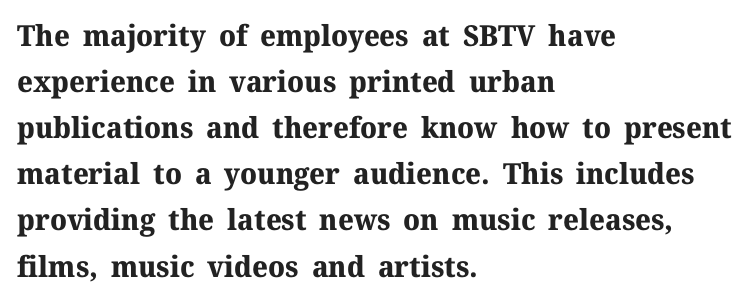
Does the copy run flush right? No — it runs flush left. The string is rendered with underlining switched off. This rendering employs a face with finishing strokes, i.e., a serif. Every stem runs plumb, perpendicular to the baseline. The letters advance in unequal steps, a hallmark of proportional type. Default kerning and tracking; the words read as compact shapes.
